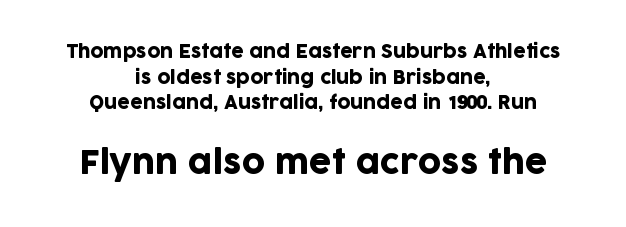
Each word holds together tightly as a unit, with standard inter-letter gaps. Bare-footed words on every line. Each letter keeps its own natural width here, so spacing adapts to shape. Compared with a flush-left layout, this one balances lines on the center instead. This sample uses an upright cut, with every glyph sitting square on the baseline. Reading top to bottom, the characters get bigger at the block break.
